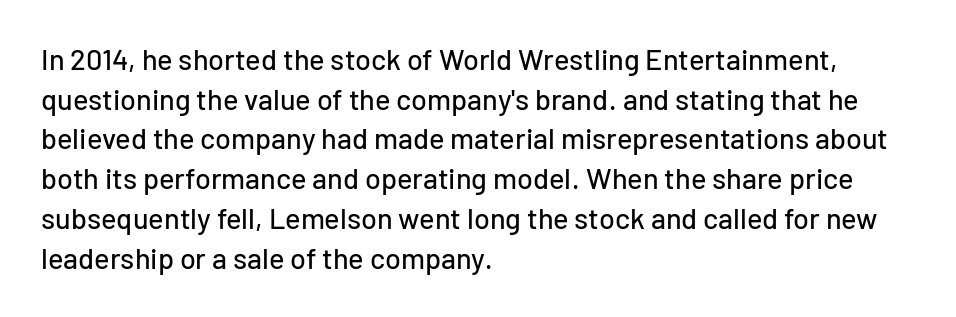
Rule under the text: the space is simply empty. Layout note: lines flush left. These lines were composed using upright roman letters. Do the characters align in a grid? No, the font is proportional. Note: no serifs on the glyphs.
